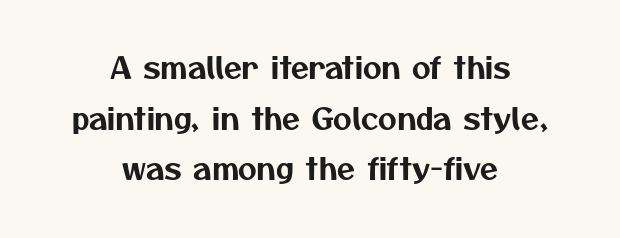
{"serif": "no", "width": "normal", "stroke_contrast": "medium", "x_height": "medium", "monospaced": "no", "underline": "no", "align": "center", "line_spacing_ratio": 1.75, "letter_spacing": "normal", "letter_spacing_em": 0.0, "glyph_px": 29}
